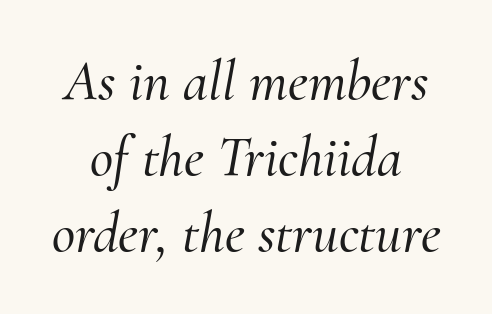
The image shows 57 px serif type, italic (leaning right); set centered, normal line spacing (1.33x), normal letter spacing, not underlined; medium stroke contrast and a small x-height.
